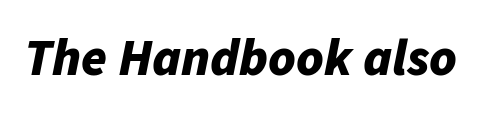
{"italic": "yes", "lean": "right", "slant_degrees": 11, "bold": "yes", "weight": "bold", "width": "normal", "stroke_contrast": "low", "x_height": "medium", "monospaced": "no", "underline": "no", "letter_spacing": "normal", "letter_spacing_em": 0.0, "glyph_px": 52}
